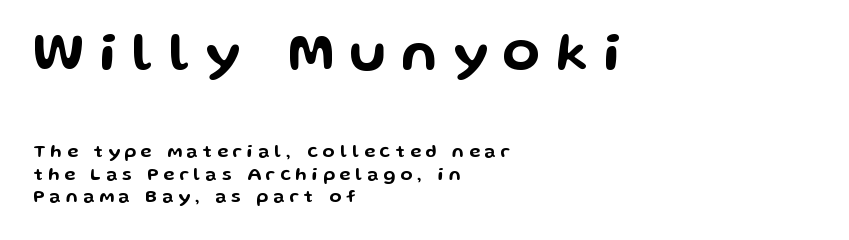
{"serif": "no", "italic": "no", "width": "wide", "stroke_contrast": "low", "x_height": "medium", "monospaced": "no", "underline": "no", "align": "left", "line_spacing_ratio": 1.24, "letter_spacing": "wide", "letter_spacing_em": 0.28, "larger_block": "first", "size_ratio": 3.06, "glyph_px": 55}
